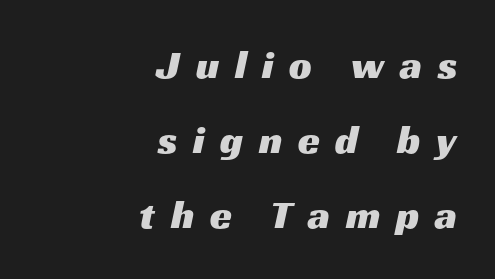
No feet cap the strokes, marking this as sans-serif type. The gap between lines stays unmarked. One-word summary of the alignment: right. This sample has the flowing, uneven cadence of proportional lettering. What stands out about the letter spacing? Its width — letters are far apart.
